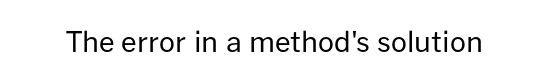
The specimen omits any rule beneath the text block's lines. Short note: letters normally spaced. Vertical strokes here are truly vertical. Note the varied advance widths — an 'i' is clearly narrower than an 'm'. The face used here is a sans, in the tradition of grotesques and geometrics.
